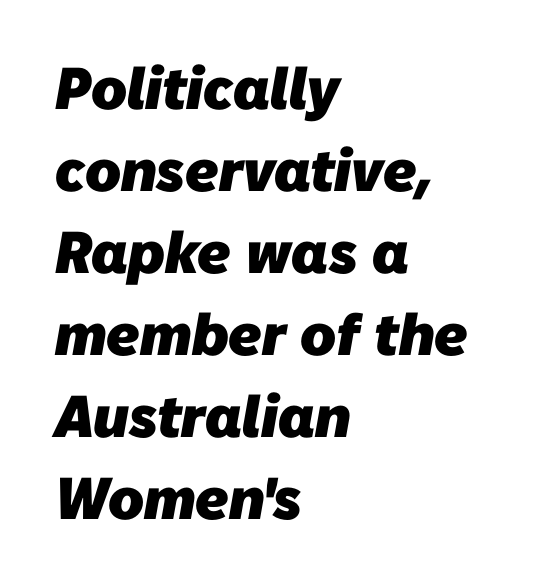
{"serif": "no", "bold": "yes", "weight": "heavy", "width": "normal", "stroke_contrast": "low", "x_height": "medium", "monospaced": "no", "underline": "no", "align": "left", "line_spacing": "normal", "line_spacing_ratio": 1.39, "letter_spacing": "normal", "letter_spacing_em": 0.0, "glyph_px": 59}
